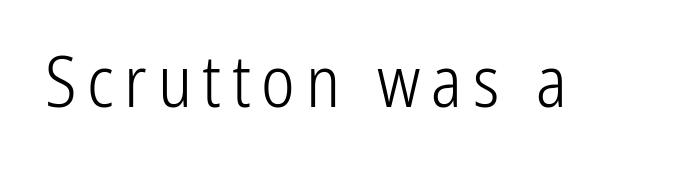
{"serif": "no", "italic": "no", "bold": "no", "weight": "light", "width": "condensed", "stroke_contrast": "low", "x_height": "medium", "monospaced": "no", "underline": "no", "glyph_px": 71}
